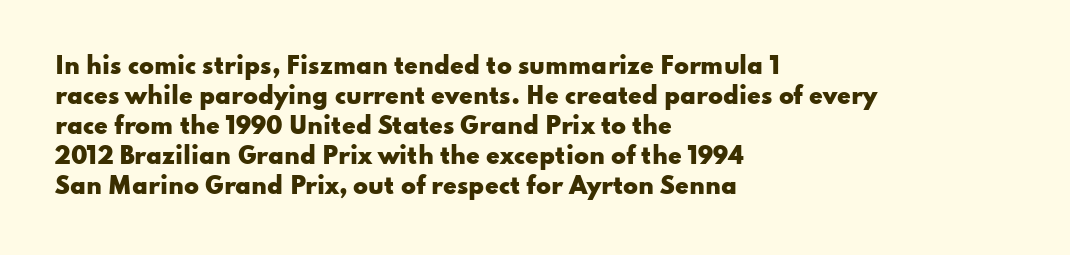
The image shows 22 px bold type, upright; set left-aligned, normal line spacing (1.36x), normal letter spacing, not underlined.
